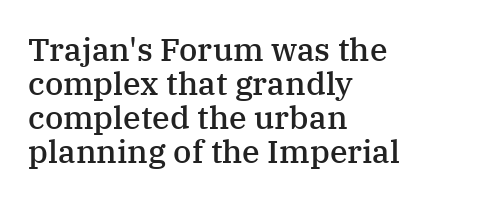
Q: Is the text bold? A: Semi-bold.
Q: Is the text italic (slanted)? A: No, it is upright.
Q: Is the typeface a serif or a sans-serif typeface? A: Serif.
Q: Is the text underlined? A: No.
Q: How is the paragraph aligned? A: Left-aligned.
Q: Is the spacing between letters normal or unusually wide? A: Normal.
Q: Is the spacing between lines tight, normal or loose? A: Tight.
Q: Width (condensed, normal, or wide)? A: Normal.
Q: Stroke contrast? A: Medium.
Q: x-height? A: Medium.
Q: Monospaced? A: No.
